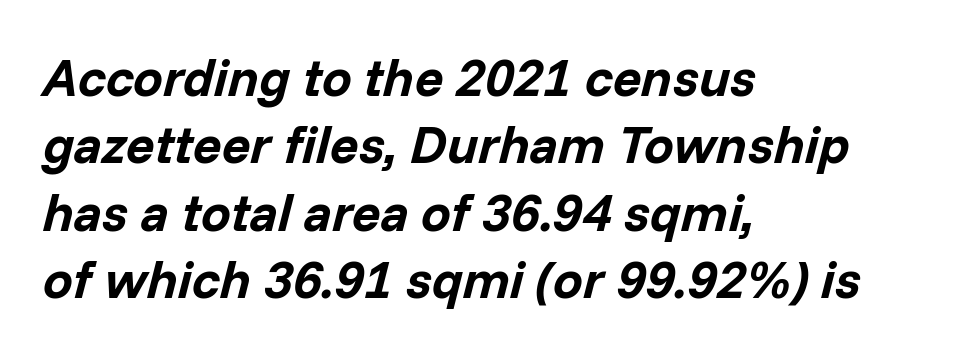
{"italic": "yes", "lean": "right", "slant_degrees": 14, "bold": "yes", "weight": "bold", "width": "normal", "stroke_contrast": "low", "x_height": "medium", "monospaced": "no", "underline": "no", "align": "left", "line_spacing": "normal", "line_spacing_ratio": 1.27, "letter_spacing": "normal", "letter_spacing_em": 0.0, "glyph_px": 53}
